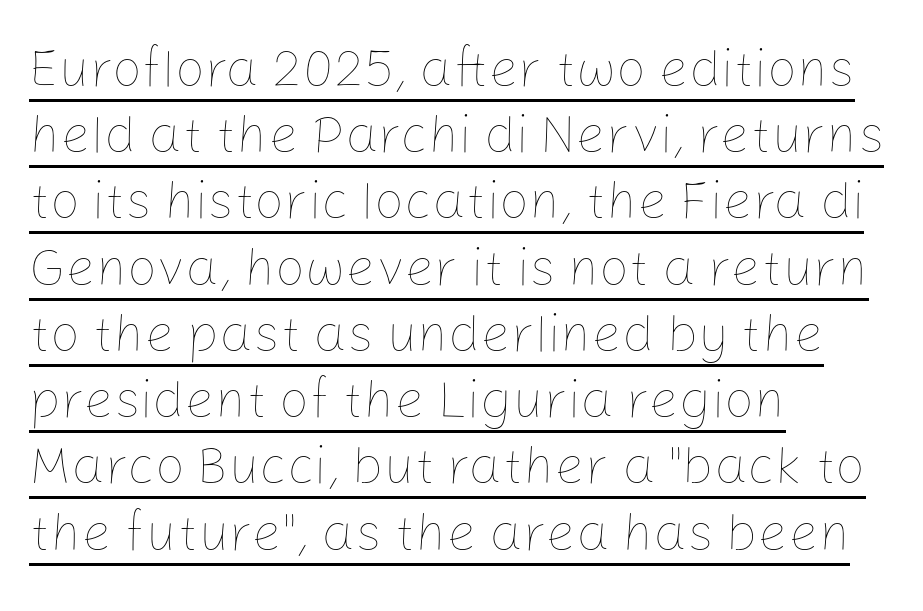
Q: Is the text bold? A: No.
Q: Is the text italic (slanted)? A: No, it is upright.
Q: Is the text underlined? A: Yes.
Q: How is the paragraph aligned? A: Left-aligned.
Q: Is the spacing between letters normal or unusually wide? A: Normal.
Q: Is the spacing between lines tight, normal or loose? A: Normal.
Q: Width (condensed, normal, or wide)? A: Normal.
Q: Stroke contrast? A: Low.
Q: x-height? A: Medium.
Q: Monospaced? A: No.
